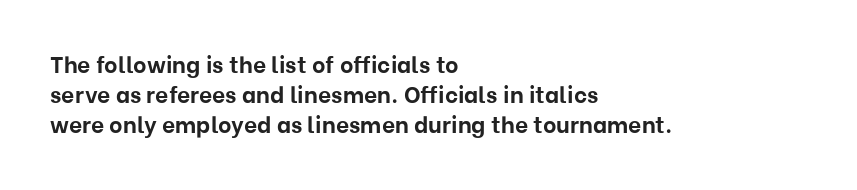
Q: Is the text bold? A: Yes.
Q: Is the text italic (slanted)? A: No, it is upright.
Q: Is the text underlined? A: No.
Q: How is the paragraph aligned? A: Left-aligned.
Q: Is the spacing between letters normal or unusually wide? A: Normal.
Q: Is the spacing between lines tight, normal or loose? A: Normal.
